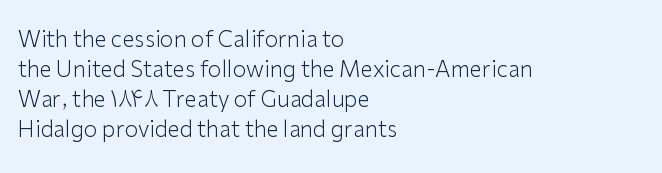
Reading down the column, the eye jumps a familiar distance to each next line. Left-aligned paragraph, ragged on the right. Check under the words: just untouched page. Nope, not italic — everything's standing straight.
